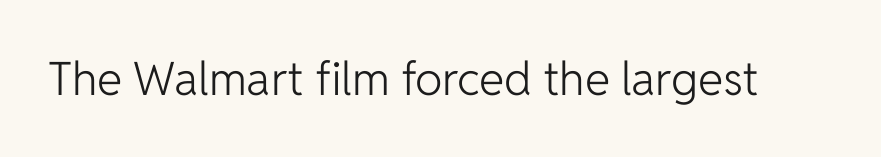
{"serif": "no", "italic": "no", "bold": "no", "weight": "light", "width": "normal", "stroke_contrast": "low", "x_height": "medium", "monospaced": "no", "underline": "no", "letter_spacing": "normal", "letter_spacing_em": 0.0, "glyph_px": 46}
